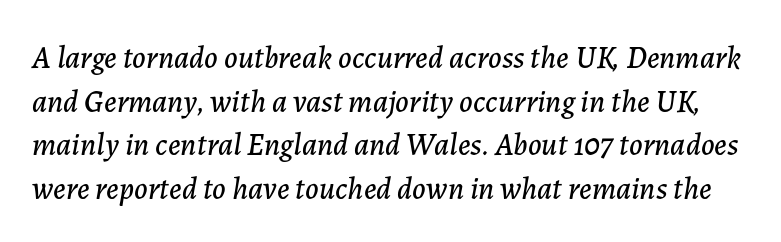
The space between consecutive lines is moderate. The words here are not underlined. Rendered with sloped, italic letterforms. These lines are rendered in a variable-pitch font. Letter spacing: default.
